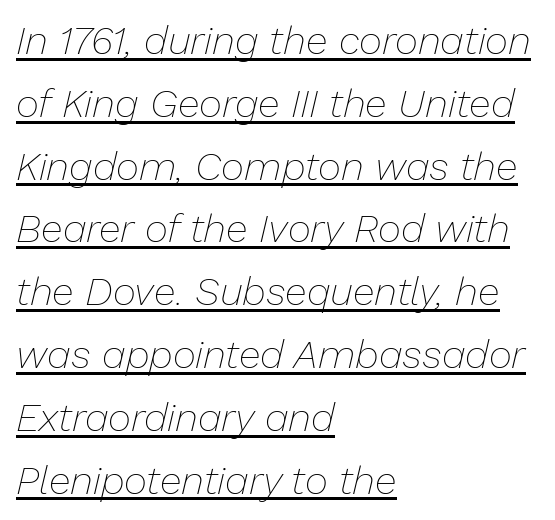
The image shows 40 px thin type, italic (leaning right); set left-aligned, normal line spacing (1.57x), normal letter spacing, underlined; low stroke contrast and a medium x-height.
